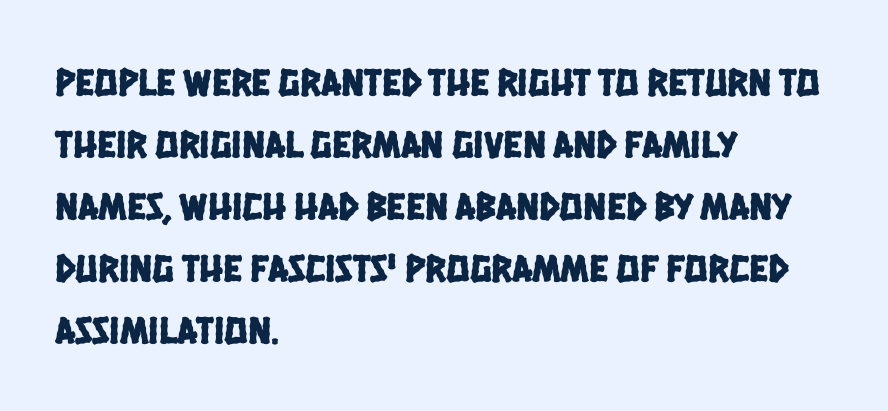
Q: Is the typeface a serif or a sans-serif typeface? A: Sans-serif.
Q: Is the text underlined? A: No.
Q: How is the paragraph aligned? A: Left-aligned.
Q: Is the spacing between letters normal or unusually wide? A: Normal.
Q: Is the spacing between lines tight, normal or loose? A: Normal.
Q: Width (condensed, normal, or wide)? A: Condensed.
Q: Stroke contrast? A: Low.
Q: x-height? A: Large.
Q: Monospaced? A: No.
